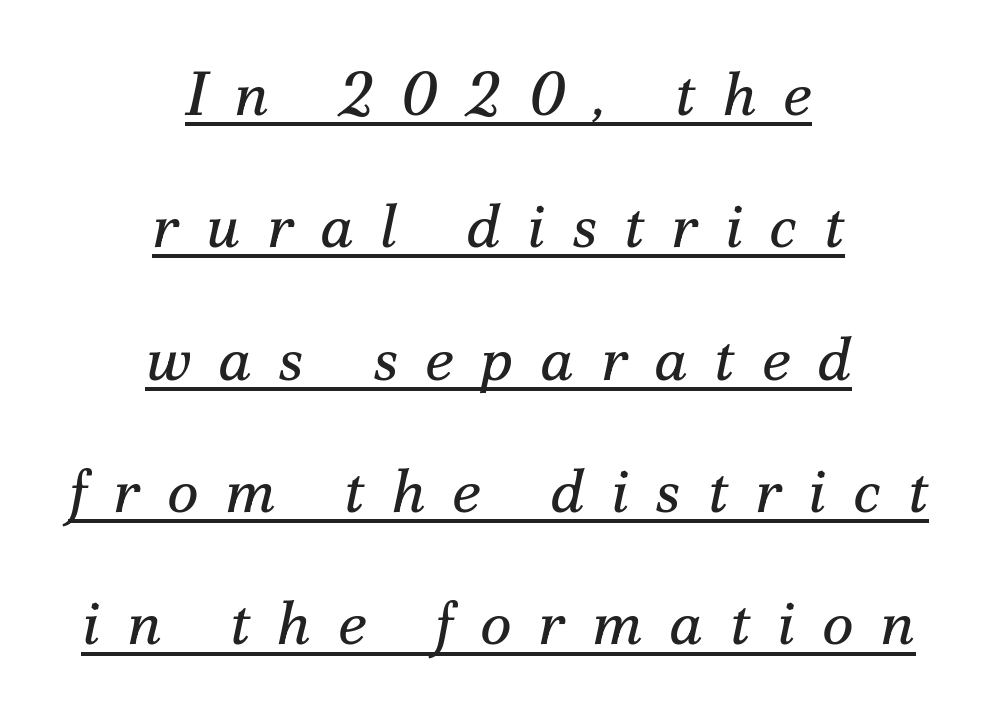
{"serif": "yes", "italic": "yes", "lean": "right", "slant_degrees": 12, "bold": "no", "weight": "regular", "width": "normal", "stroke_contrast": "medium", "x_height": "small", "monospaced": "no", "underline": "yes", "align": "center", "line_spacing": "loose", "line_spacing_ratio": 2.17, "letter_spacing": "wide", "letter_spacing_em": 0.44, "glyph_px": 61}
